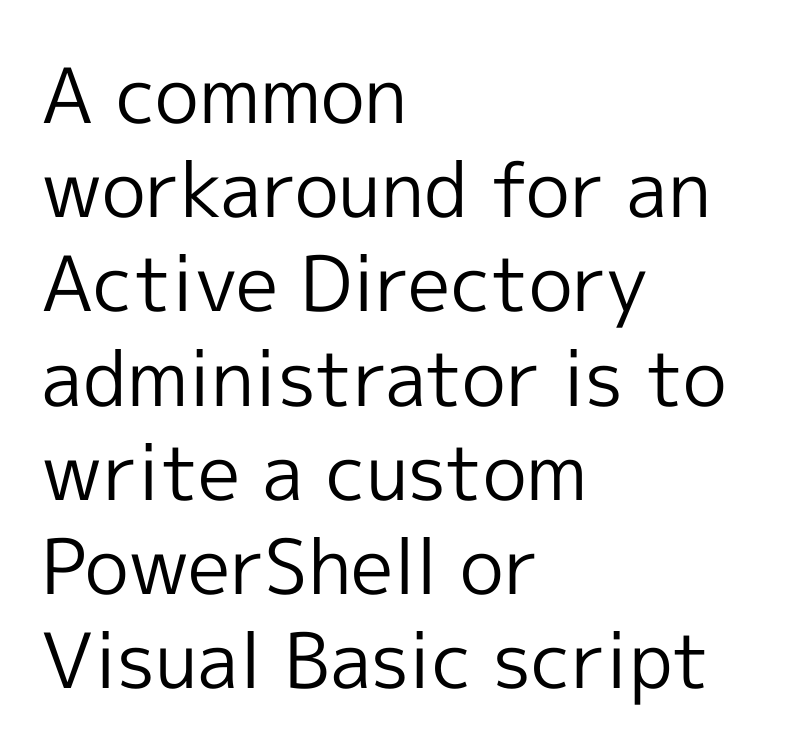
Q: Is the text bold? A: No.
Q: Is the text italic (slanted)? A: No, it is upright.
Q: Is the typeface a serif or a sans-serif typeface? A: Sans-serif.
Q: Is the text underlined? A: No.
Q: How is the paragraph aligned? A: Left-aligned.
Q: Is the spacing between letters normal or unusually wide? A: Normal.
Q: Width (condensed, normal, or wide)? A: Normal.
Q: x-height? A: Medium.
Q: Monospaced? A: No.
